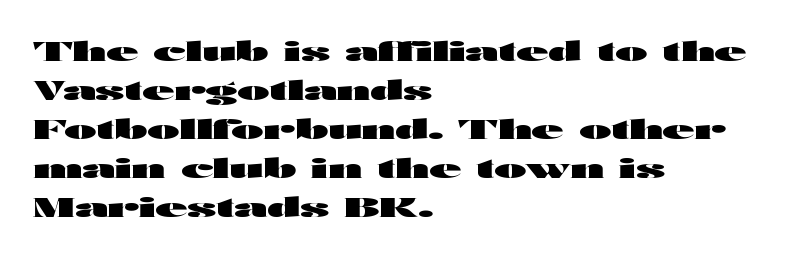
Q: Is the text bold? A: Yes.
Q: Is the text italic (slanted)? A: No, it is upright.
Q: Is the text underlined? A: No.
Q: How is the paragraph aligned? A: Left-aligned.
Q: Is the spacing between letters normal or unusually wide? A: Normal.
Q: Is the spacing between lines tight, normal or loose? A: Normal.
